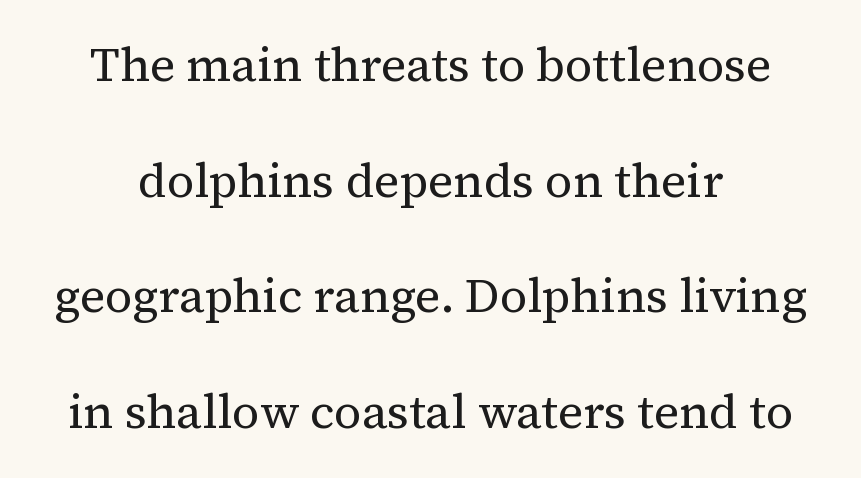
Posture: upright roman. Horizontal bands of white between lines are thick stripes. The lines in this sample share a center point and differ in where they start and stop. Note the varied advance widths — an 'i' is clearly narrower than an 'm'. The face used here is rendered with its standard letterfit.
